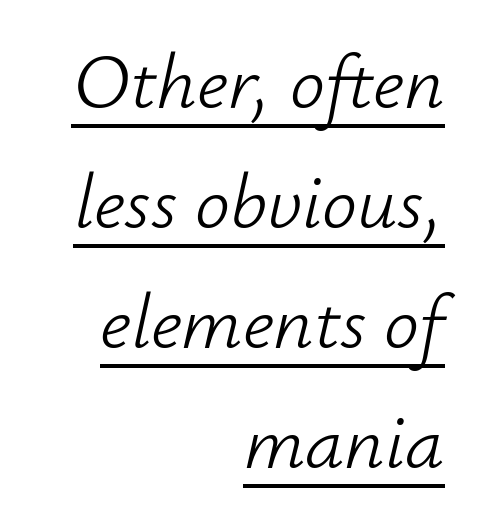
Q: Is the text bold? A: No.
Q: Is the text italic (slanted)? A: Yes, it leans right by about 12 degrees.
Q: Is the text underlined? A: Yes.
Q: How is the paragraph aligned? A: Right-aligned.
Q: Is the spacing between letters normal or unusually wide? A: Normal.
Q: Is the spacing between lines tight, normal or loose? A: Normal.
Q: Width (condensed, normal, or wide)? A: Normal.
Q: Stroke contrast? A: Low.
Q: x-height? A: Small.
Q: Monospaced? A: No.
